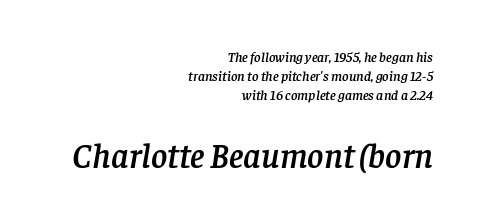
{"serif": "yes", "italic": "yes", "lean": "right", "slant_degrees": 8, "width": "normal", "stroke_contrast": "low", "x_height": "large", "monospaced": "no", "underline": "no", "align": "right", "line_spacing": "normal", "line_spacing_ratio": 1.34, "letter_spacing": "normal", "letter_spacing_em": 0.0, "larger_block": "second", "size_ratio": 2.5, "glyph_px": 35}
